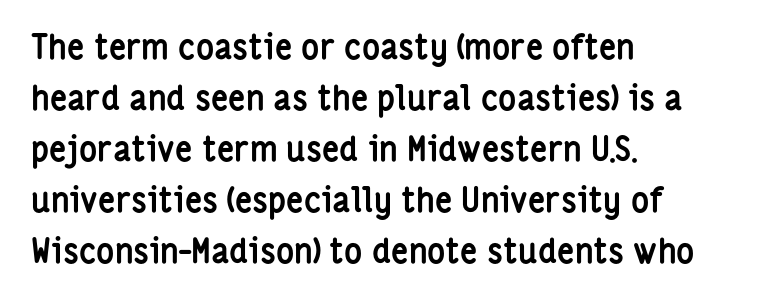
{"serif": "no", "italic": "no", "bold": "yes", "weight": "semibold", "width": "condensed", "stroke_contrast": "low", "x_height": "medium", "monospaced": "no", "underline": "no", "align": "left", "line_spacing": "normal", "line_spacing_ratio": 1.5, "letter_spacing": "normal", "letter_spacing_em": 0.0, "glyph_px": 34}
